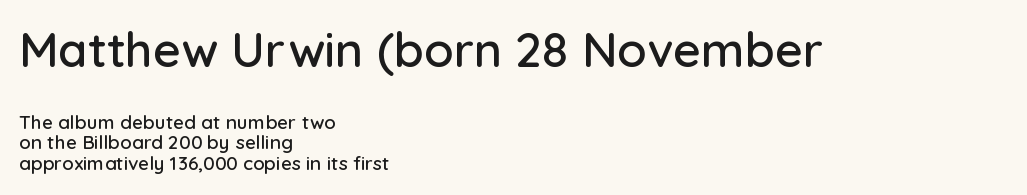
{"serif": "no", "italic": "no", "width": "normal", "stroke_contrast": "low", "x_height": "medium", "monospaced": "no", "underline": "no", "align": "left", "line_spacing": "tight", "line_spacing_ratio": 1.09, "letter_spacing": "normal", "letter_spacing_em": 0.0, "larger_block": "first", "size_ratio": 2.53, "glyph_px": 48}
